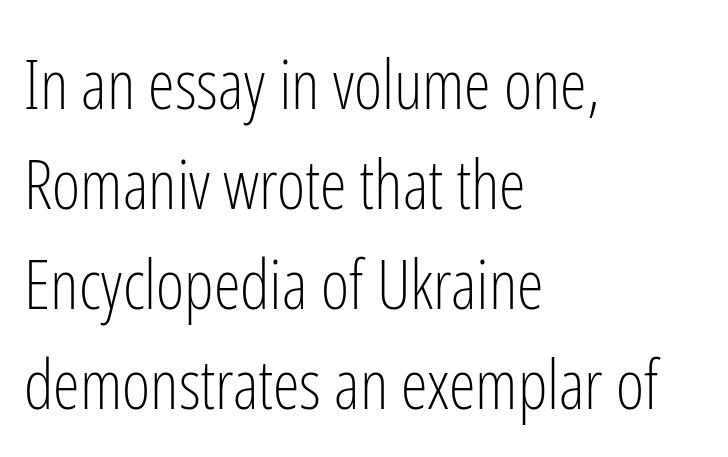
The characters are drawn with everyday or finer stroke widths. Standard letterfit; no display-style spreading of the glyphs. Line beginnings align vertically; line endings do not. This is sans-serif lettering, the kind often seen on screens and signage.
